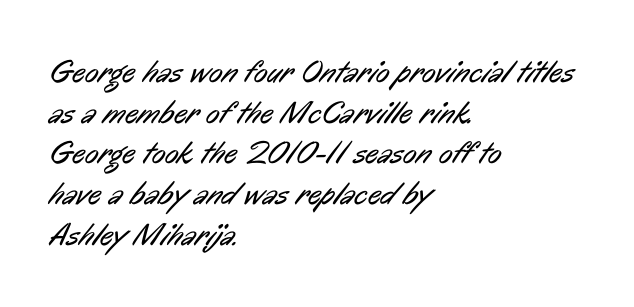
You could not count columns in this text — the font is proportionally spaced. This is sans-serif lettering, the kind often seen on screens and signage. The rendering uses a moderate line-height, typical for paragraphs. No extra ink here — the face is not bold. In CSS terms this would be text-align: left.
